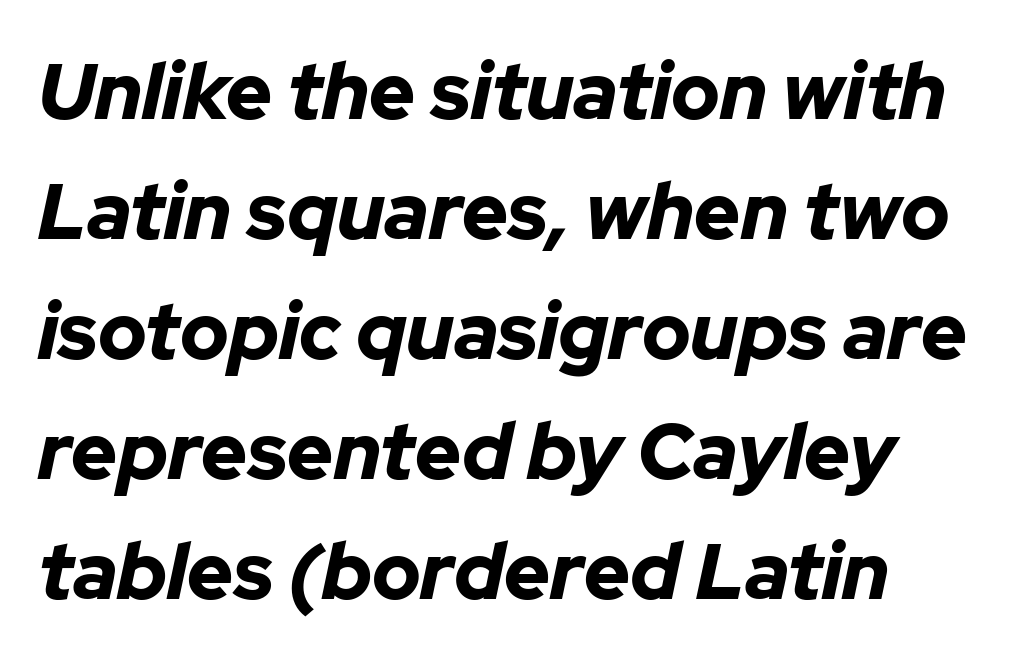
Does the leading feel generous? No, just average. The area under the type is left untouched. These lines are set flush left with a ragged right edge. Look at the stroke-to-counter ratio: heavy, a bold.
